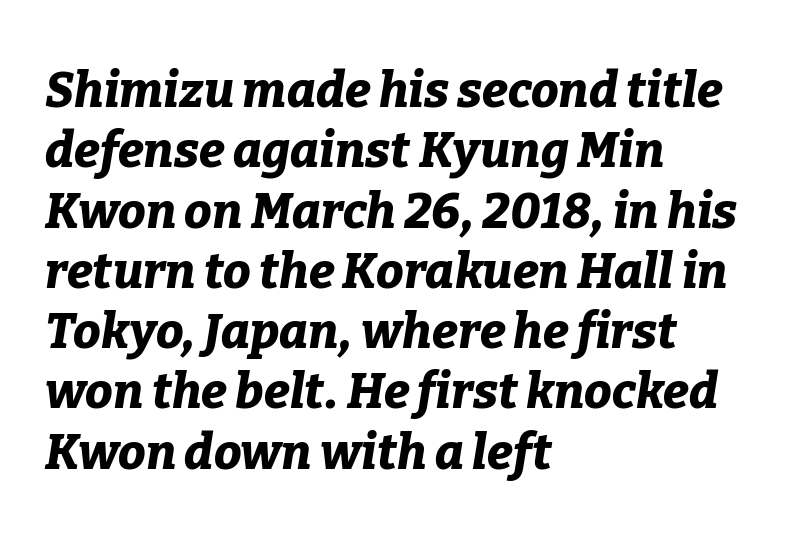
Q: Is the text bold? A: Yes.
Q: Is the text italic (slanted)? A: Yes, it leans right by about 9 degrees.
Q: Is the text underlined? A: No.
Q: How is the paragraph aligned? A: Left-aligned.
Q: Is the spacing between letters normal or unusually wide? A: Normal.
Q: Width (condensed, normal, or wide)? A: Normal.
Q: Stroke contrast? A: Low.
Q: x-height? A: Medium.
Q: Monospaced? A: No.
